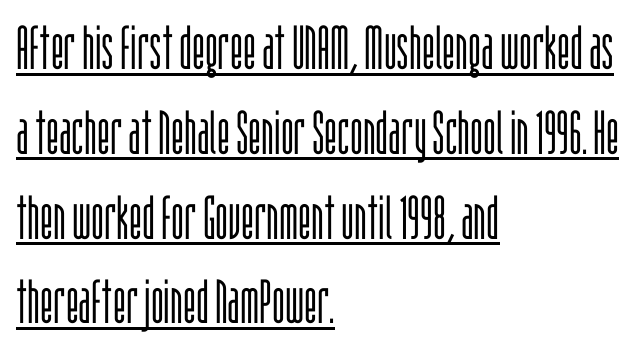
The image shows 61 px light, condensed sans-serif type, upright; set left-aligned, normal line spacing (1.39x), normal letter spacing, underlined; low stroke contrast and a large x-height.
